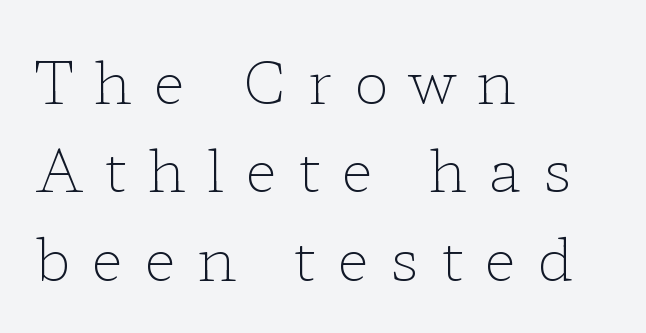
The image shows 59 px light, wide serif type, upright; set left-aligned, normal line spacing (1.5x), unusually wide letter spacing (+0.36 em), not underlined; low stroke contrast and a medium x-height.
